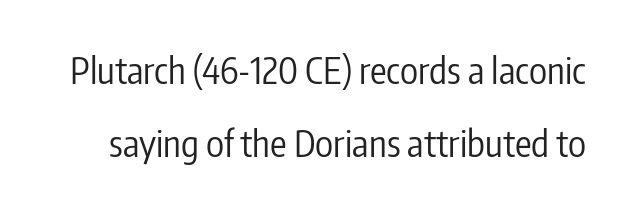
Nobody drew a line under any word here. The typeface chosen for these lines omits serifs. Baseline-to-baseline distance is far greater than the letter height. The line texture is even and compact thanks to regular tracking.
